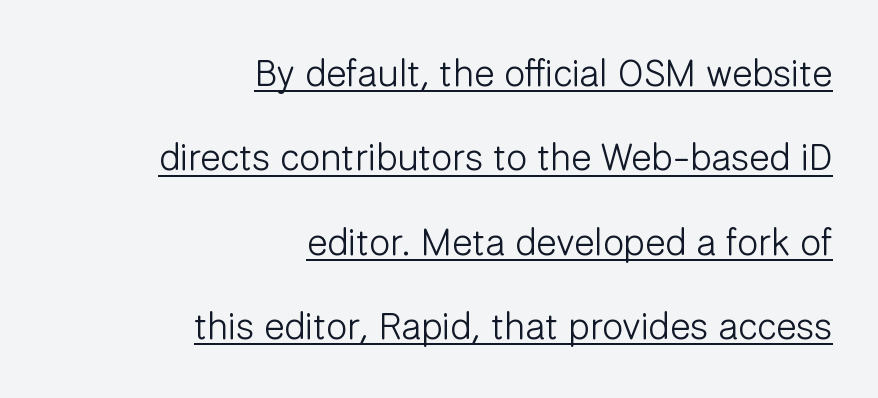
Q: Is the text bold? A: No.
Q: Is the text italic (slanted)? A: No, it is upright.
Q: Is the typeface a serif or a sans-serif typeface? A: Sans-serif.
Q: Is the text underlined? A: Yes.
Q: How is the paragraph aligned? A: Right-aligned.
Q: Is the spacing between letters normal or unusually wide? A: Normal.
Q: Is the spacing between lines tight, normal or loose? A: Loose.
Q: Width (condensed, normal, or wide)? A: Normal.
Q: Stroke contrast? A: Low.
Q: x-height? A: Medium.
Q: Monospaced? A: No.
